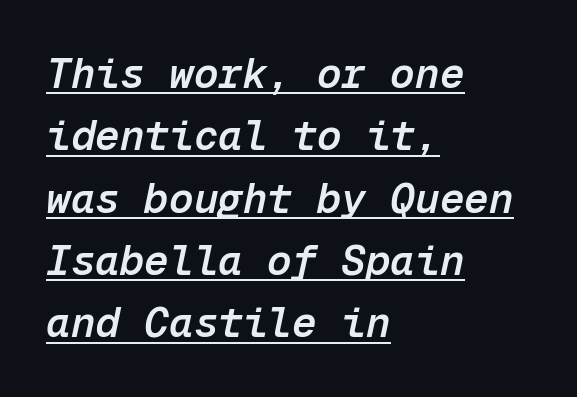
Q: Is the text bold? A: Semi-bold.
Q: Is the text italic (slanted)? A: Yes, it leans right by about 12 degrees.
Q: Is the text underlined? A: Yes.
Q: How is the paragraph aligned? A: Left-aligned.
Q: Is the spacing between letters normal or unusually wide? A: Normal.
Q: Is the spacing between lines tight, normal or loose? A: Normal.
Q: Width (condensed, normal, or wide)? A: Normal.
Q: Stroke contrast? A: Low.
Q: x-height? A: Medium.
Q: Monospaced? A: Yes.
